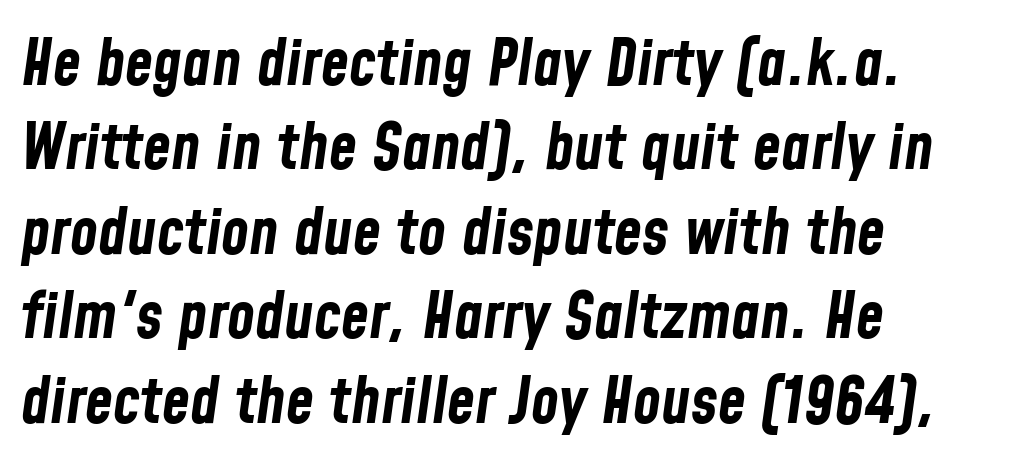
Q: Is the text bold? A: Yes.
Q: Is the text italic (slanted)? A: Yes, it leans right by about 8 degrees.
Q: Is the text underlined? A: No.
Q: How is the paragraph aligned? A: Left-aligned.
Q: Is the spacing between letters normal or unusually wide? A: Normal.
Q: Is the spacing between lines tight, normal or loose? A: Normal.
Q: Width (condensed, normal, or wide)? A: Condensed.
Q: Stroke contrast? A: Low.
Q: x-height? A: Medium.
Q: Monospaced? A: No.
